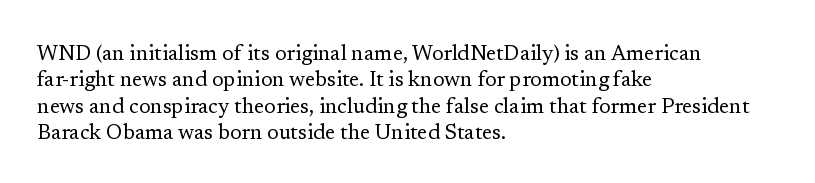
{"italic": "no", "bold": "no", "underline": "no", "align": "left", "line_spacing": "normal", "line_spacing_ratio": 1.26, "letter_spacing": "normal", "letter_spacing_em": 0.0, "glyph_px": 21}
